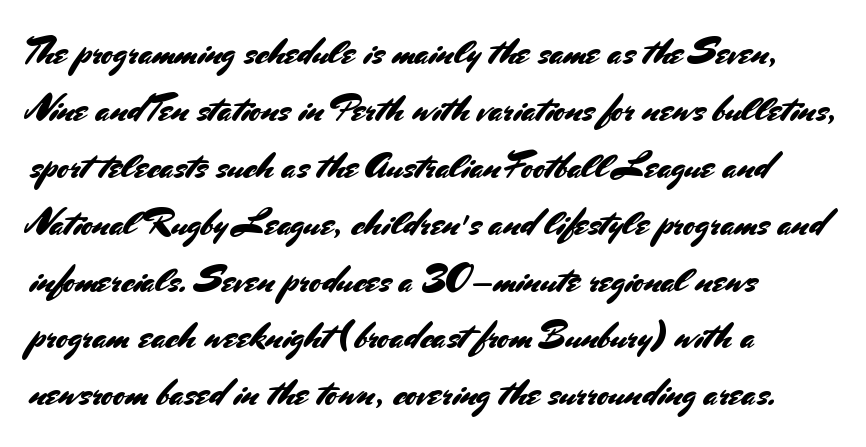
The image shows 36 px sans-serif type; set left-aligned, normal line spacing (1.58x), normal letter spacing, not underlined; medium stroke contrast and a small x-height.
